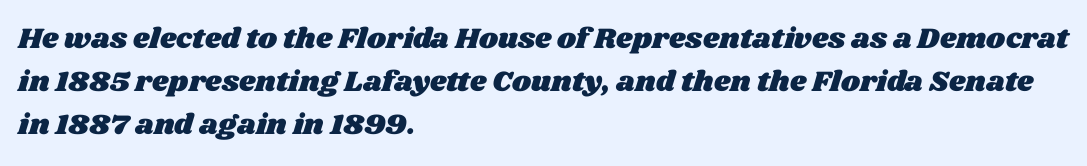
The image shows 29 px wide type; set left-aligned, normal line spacing (1.49x), normal letter spacing, not underlined; medium stroke contrast and a large x-height.
